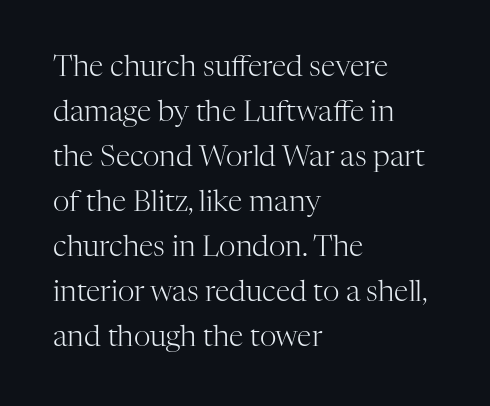
{"serif": "yes", "italic": "no", "bold": "no", "weight": "light", "width": "normal", "stroke_contrast": "high", "x_height": "medium", "monospaced": "no", "underline": "no", "align": "left", "line_spacing": "normal", "line_spacing_ratio": 1.55, "letter_spacing": "normal", "letter_spacing_em": 0.0, "glyph_px": 29}
